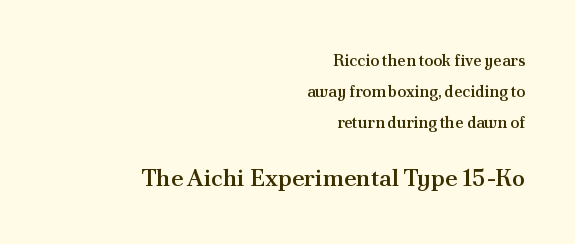
This layout puts the modest block above and the oversized block below. The compositor pushed each line to the right boundary. Upright lettering throughout. The line texture is even and compact thanks to regular tracking. The block of text is sparse from top to bottom, with ample space between rows.
